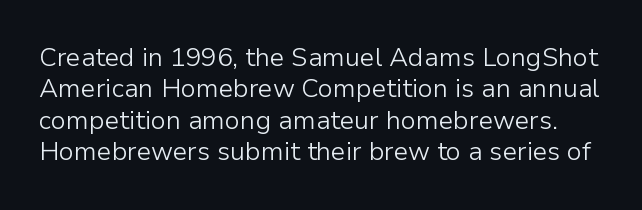
Beneath every word, the page is bare. Tracking here is standard; glyphs follow each other at the usual distance. These glyphs show unthickened strokes, regular width or finer. Notice how the stems are strictly vertical — no italics here.
